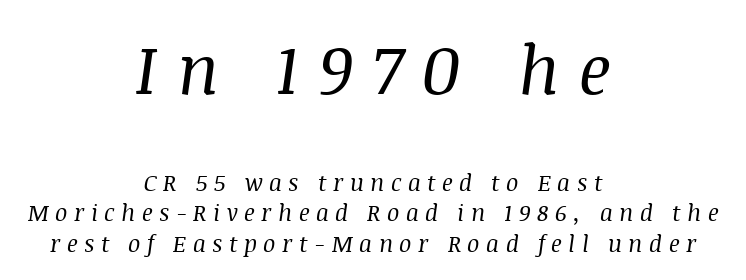
{"serif": "yes", "italic": "yes", "lean": "right", "slant_degrees": 8, "bold": "no", "weight": "regular", "width": "normal", "stroke_contrast": "medium", "x_height": "large", "monospaced": "no", "underline": "no", "align": "center", "line_spacing": "normal", "line_spacing_ratio": 1.34, "letter_spacing": "wide", "letter_spacing_em": 0.28, "larger_block": "first", "size_ratio": 2.96, "glyph_px": 68}
